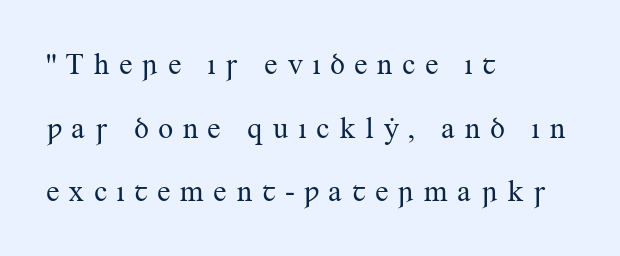
Q: Is the text bold? A: No.
Q: Is the text italic (slanted)? A: No, it is upright.
Q: Is the typeface a serif or a sans-serif typeface? A: Serif.
Q: Is the text underlined? A: No.
Q: How is the paragraph aligned? A: Left-aligned.
Q: Is the spacing between letters normal or unusually wide? A: Unusually wide.
Q: Is the spacing between lines tight, normal or loose? A: Loose.
Q: Width (condensed, normal, or wide)? A: Normal.
Q: Stroke contrast? A: Medium.
Q: x-height? A: Small.
Q: Monospaced? A: No.
